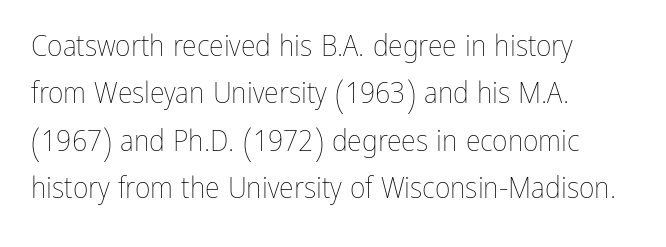
Q: Is the text bold? A: No.
Q: Is the text italic (slanted)? A: No, it is upright.
Q: Is the text underlined? A: No.
Q: How is the paragraph aligned? A: Left-aligned.
Q: Is the spacing between letters normal or unusually wide? A: Normal.
Q: Is the spacing between lines tight, normal or loose? A: Normal.
Q: Width (condensed, normal, or wide)? A: Condensed.
Q: Stroke contrast? A: Low.
Q: x-height? A: Medium.
Q: Monospaced? A: No.
